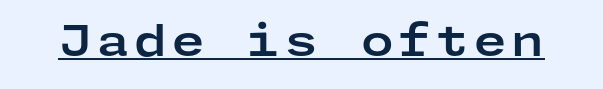
{"serif": "no", "italic": "no", "bold": "yes", "weight": "bold", "width": "wide", "stroke_contrast": "low", "x_height": "medium", "underline": "yes", "glyph_px": 42}
